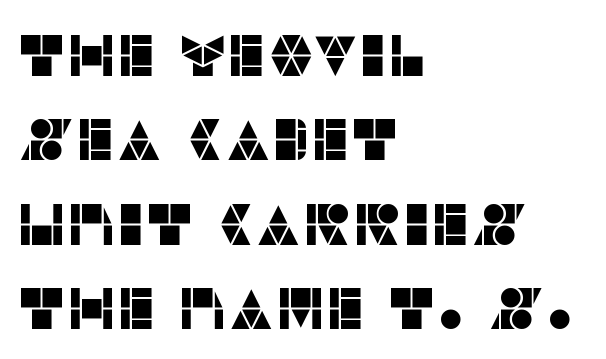
Q: Is the text italic (slanted)? A: No, it is upright.
Q: Is the typeface a serif or a sans-serif typeface? A: Sans-serif.
Q: Is the text underlined? A: No.
Q: How is the paragraph aligned? A: Left-aligned.
Q: Is the spacing between letters normal or unusually wide? A: Normal.
Q: Is the spacing between lines tight, normal or loose? A: Normal.
Q: Width (condensed, normal, or wide)? A: Normal.
Q: Stroke contrast? A: Low.
Q: x-height? A: Large.
Q: Monospaced? A: No.
